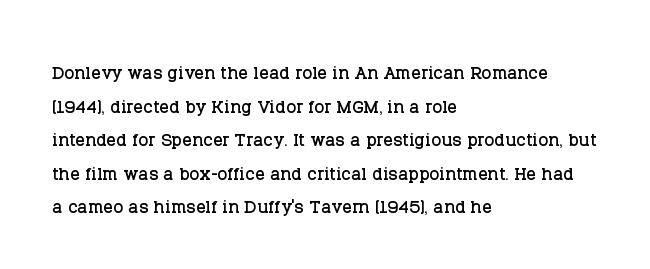
Q: Is the text italic (slanted)? A: No, it is upright.
Q: Is the text underlined? A: No.
Q: How is the paragraph aligned? A: Left-aligned.
Q: Is the spacing between letters normal or unusually wide? A: Normal.
Q: Is the spacing between lines tight, normal or loose? A: Normal.
